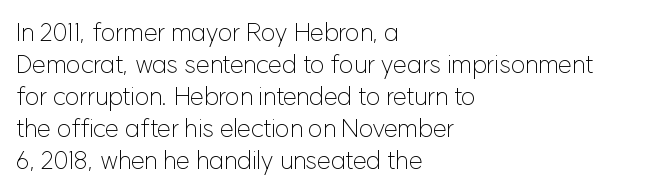
{"italic": "no", "bold": "no", "underline": "no", "align": "left", "line_spacing": "normal", "line_spacing_ratio": 1.28, "letter_spacing": "normal", "letter_spacing_em": 0.0, "glyph_px": 25}
